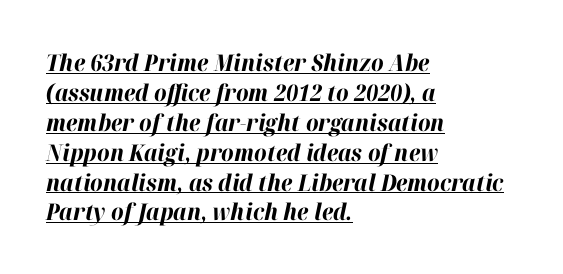
{"italic": "yes", "lean": "right", "slant_degrees": 12, "bold": "yes", "underline": "yes", "align": "left", "line_spacing": "normal", "line_spacing_ratio": 1.3, "letter_spacing": "normal", "letter_spacing_em": 0.0, "glyph_px": 23}
